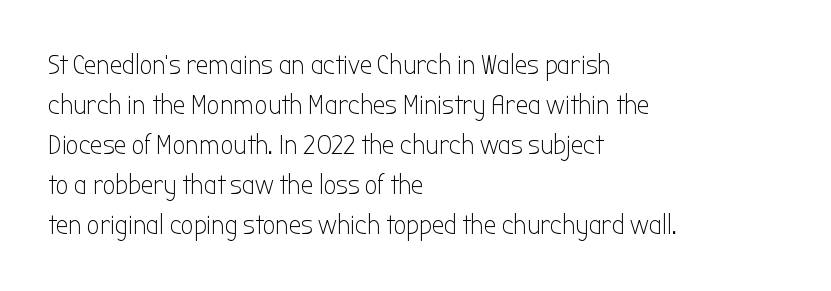
{"serif": "no", "italic": "no", "bold": "no", "weight": "light", "width": "condensed", "stroke_contrast": "low", "x_height": "medium", "monospaced": "no", "underline": "no", "align": "left", "line_spacing": "normal", "line_spacing_ratio": 1.43, "letter_spacing": "normal", "letter_spacing_em": 0.0, "glyph_px": 28}
